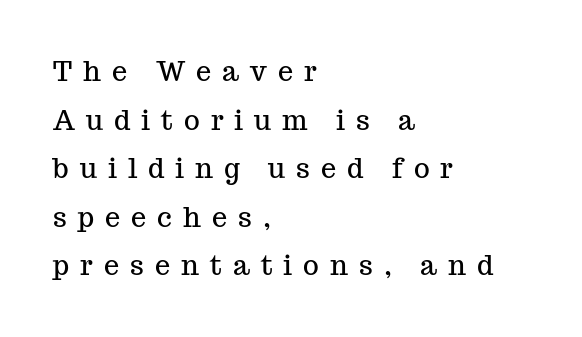
These lines have a slow, spaced-out rhythm from letter to letter. Caption: multi-line text, flush left, ragged right. Characters remain perfectly vertical along every line. Beneath every word, the page is bare.
